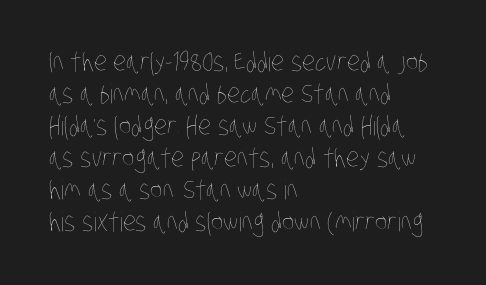
Q: Is the text bold? A: No.
Q: Is the text underlined? A: No.
Q: How is the paragraph aligned? A: Left-aligned.
Q: Is the spacing between letters normal or unusually wide? A: Normal.
